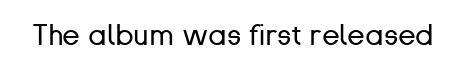
The image shows 29 px regular-weight sans-serif type, upright; set normal letter spacing, not underlined; low stroke contrast and a medium x-height.
